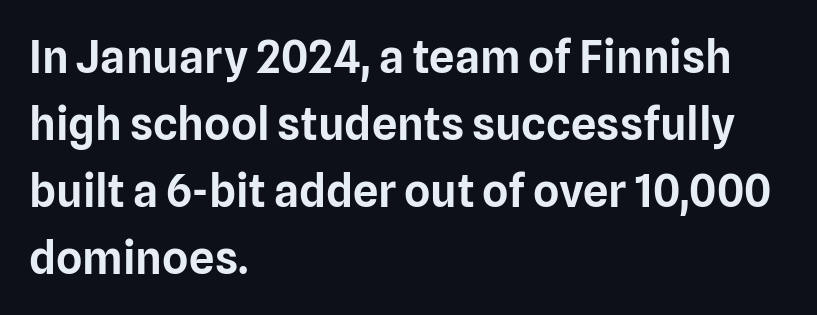
{"serif": "no", "italic": "no", "width": "normal", "stroke_contrast": "low", "x_height": "medium", "monospaced": "no", "underline": "no", "align": "left", "line_spacing": "normal", "line_spacing_ratio": 1.49, "letter_spacing": "normal", "letter_spacing_em": 0.0, "glyph_px": 45}
